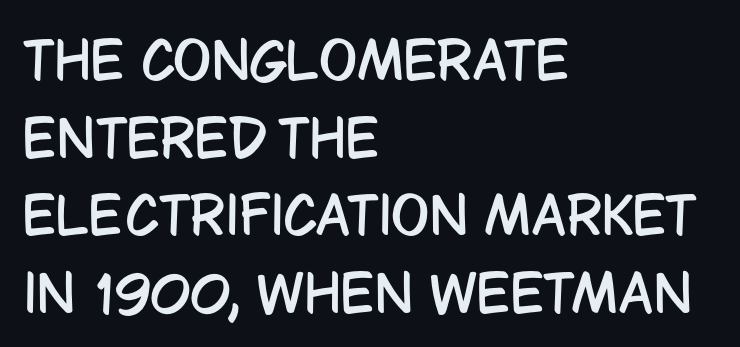
The image shows 51 px condensed sans-serif type, upright; set left-aligned, normal line spacing (1.52x), normal letter spacing, not underlined; low stroke contrast and a large x-height.
